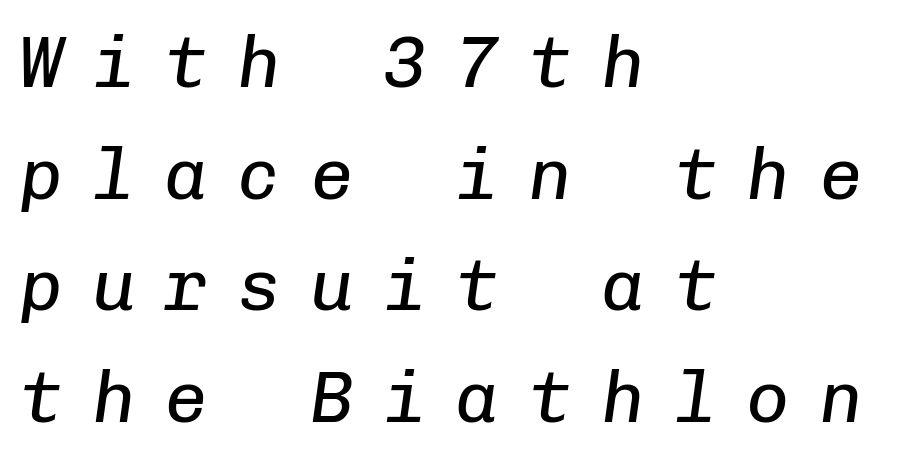
The image shows 72 px regular-weight type, italic (leaning right), monospaced; set left-aligned, normal line spacing (1.55x), unusually wide letter spacing (+0.41 em), not underlined; low stroke contrast and a medium x-height.
